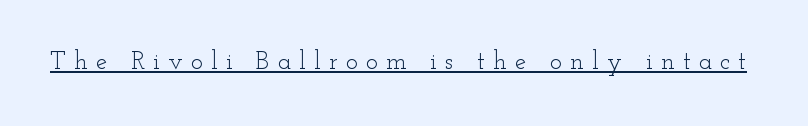
{"italic": "no", "bold": "no", "underline": "yes", "letter_spacing": "wide", "letter_spacing_em": 0.33, "glyph_px": 25}
